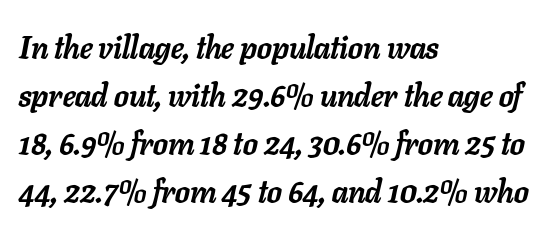
The image shows 31 px semibold type, italic (leaning right); set left-aligned, normal line spacing (1.55x), normal letter spacing, not underlined; low stroke contrast and a medium x-height.
